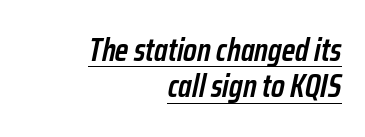
Q: Is the text bold? A: Semi-bold.
Q: Is the text italic (slanted)? A: Yes, it leans right by about 12 degrees.
Q: Is the text underlined? A: Yes.
Q: How is the paragraph aligned? A: Right-aligned.
Q: Is the spacing between letters normal or unusually wide? A: Normal.
Q: Is the spacing between lines tight, normal or loose? A: Tight.
Q: Width (condensed, normal, or wide)? A: Condensed.
Q: Stroke contrast? A: Low.
Q: x-height? A: Medium.
Q: Monospaced? A: No.
